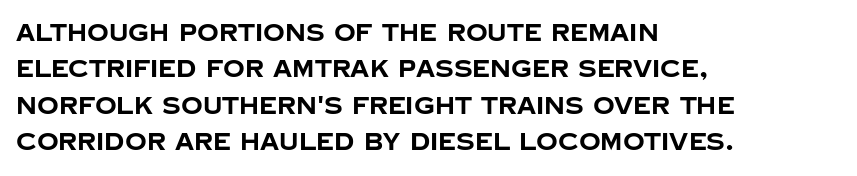
The designer left line spacing at the default. The horizontal fit of the characters is conventional and even. The specimen reads as upright at a glance. The passage shown is not underscored anywhere. The letters are bold, with thick, heavy strokes.
